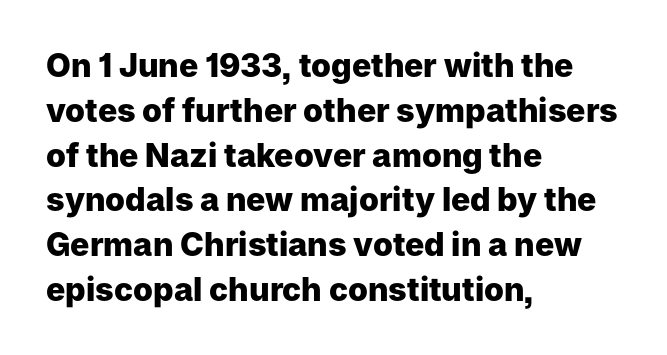
The image shows 32 px heavy sans-serif type, upright; set left-aligned, normal line spacing (1.4x), normal letter spacing, not underlined; low stroke contrast and a medium x-height.
